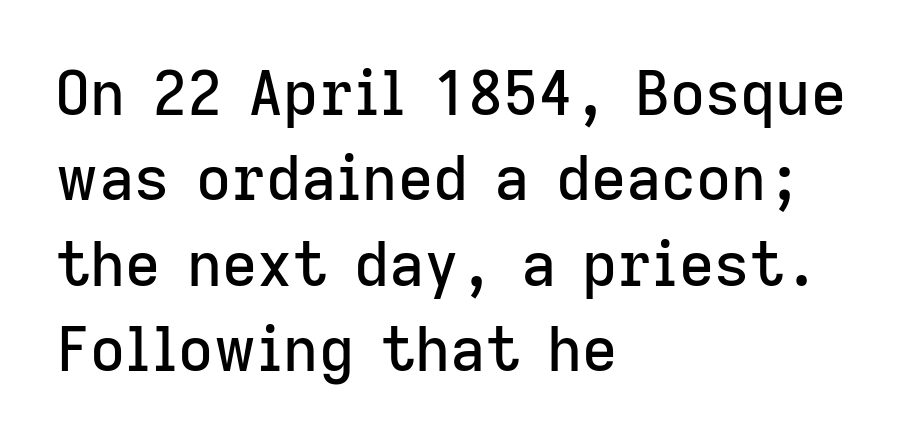
A typesetter would label this face a sans. These lines keep a tight, regular rhythm from letter to letter. Leading: standard. Spacing verdict: proportional, widths tailored to each character.
